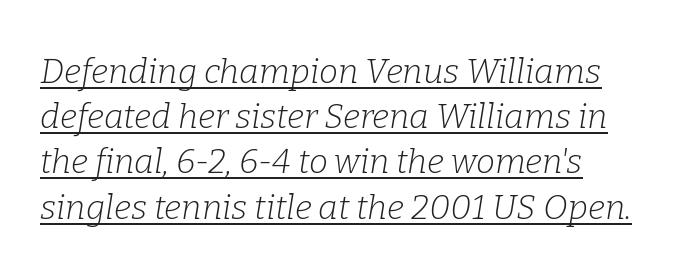
The image shows 34 px light serif type, italic (leaning right); set normal line spacing (1.33x), normal letter spacing, underlined; low stroke contrast and a medium x-height.
